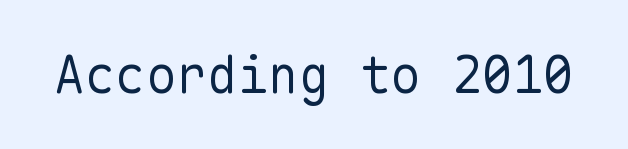
Q: Is the text bold? A: No.
Q: Is the text italic (slanted)? A: No, it is upright.
Q: Is the typeface a serif or a sans-serif typeface? A: Sans-serif.
Q: Is the text underlined? A: No.
Q: Is the spacing between letters normal or unusually wide? A: Normal.
Q: Width (condensed, normal, or wide)? A: Normal.
Q: Stroke contrast? A: Low.
Q: x-height? A: Medium.
Q: Monospaced? A: Yes.
